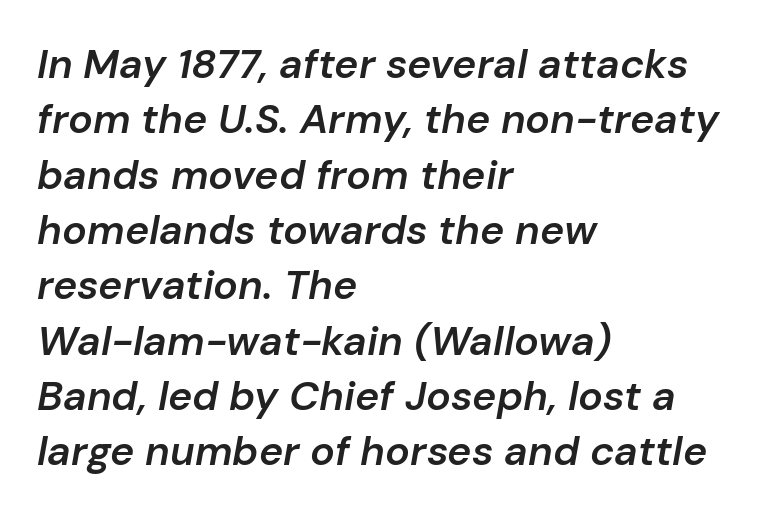
Q: Is the text bold? A: Semi-bold.
Q: Is the text italic (slanted)? A: Yes, it leans right by about 10 degrees.
Q: Is the text underlined? A: No.
Q: How is the paragraph aligned? A: Left-aligned.
Q: Is the spacing between letters normal or unusually wide? A: Normal.
Q: Is the spacing between lines tight, normal or loose? A: Normal.
Q: Width (condensed, normal, or wide)? A: Normal.
Q: Stroke contrast? A: Low.
Q: x-height? A: Medium.
Q: Monospaced? A: No.
